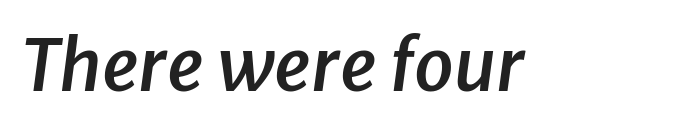
Look at the tracking — it's just the regular setting, nothing added. How heavy is the stroke? Medium-heavy — a semibold, shy of bold. Just letters on the line, the space beneath them empty. These lines are rendered in a variable-pitch font.
